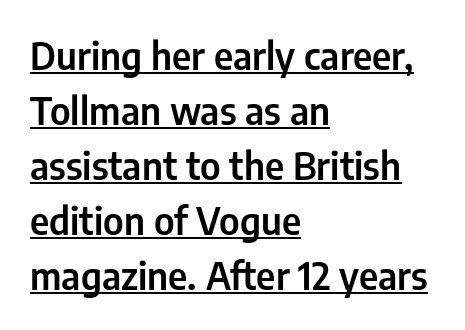
Q: Is the text italic (slanted)? A: No, it is upright.
Q: Is the typeface a serif or a sans-serif typeface? A: Sans-serif.
Q: Is the text underlined? A: Yes.
Q: How is the paragraph aligned? A: Left-aligned.
Q: Is the spacing between letters normal or unusually wide? A: Normal.
Q: Is the spacing between lines tight, normal or loose? A: Normal.
Q: Width (condensed, normal, or wide)? A: Condensed.
Q: Stroke contrast? A: Low.
Q: x-height? A: Medium.
Q: Monospaced? A: No.
